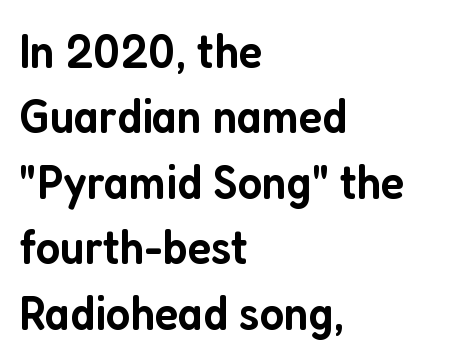
Type style note: lacks serifs. Rendered with straight, roman letterforms. Slightly chunky letters — semibold, I'd say, not full bold. In terms of leading, this rendering sits right in the middle.
